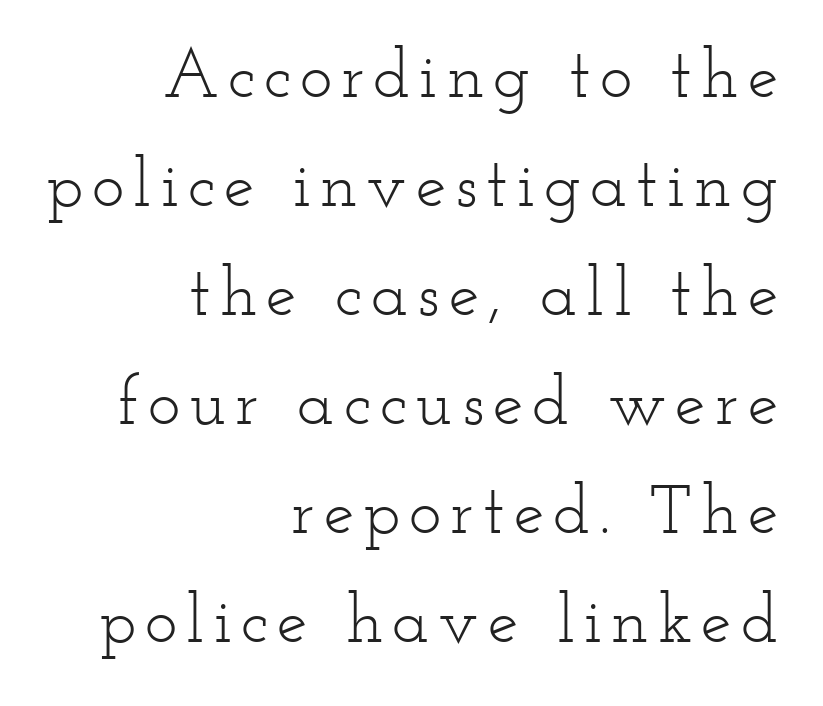
Stems here are at most as thick as an everyday book face. You could not count columns in this text — the font is proportionally spaced. Note: serifs present on the glyphs. Leading matches the norm, producing a regular column. Visually the block forms a straight wall on the right and a jagged coastline on the left.
